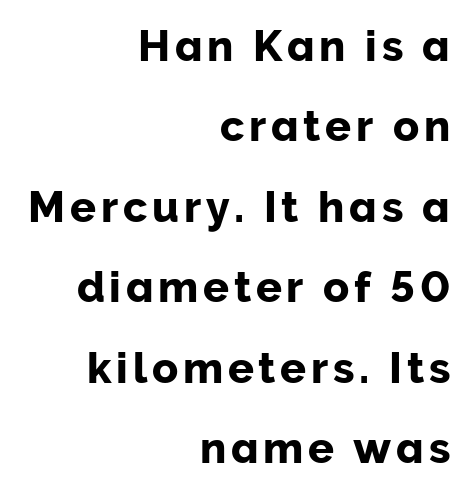
The image shows 43 px sans-serif type, upright; set right-aligned, line spacing 1.87x, not underlined; low stroke contrast and a medium x-height.
